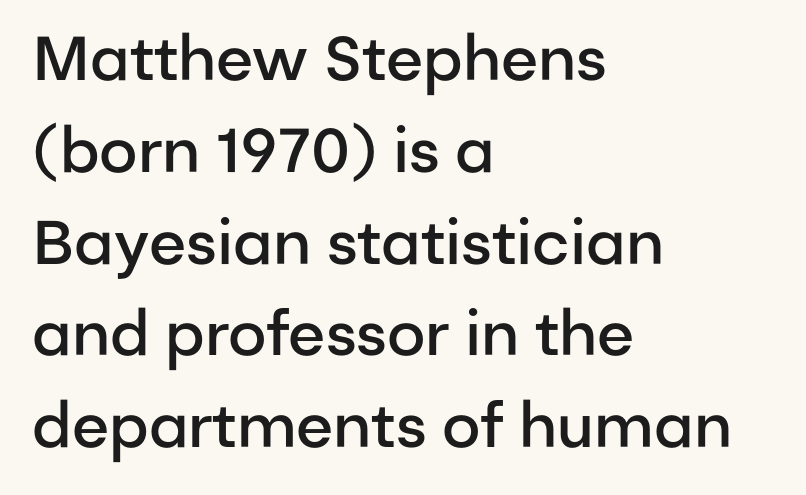
Q: Is the text bold? A: Semi-bold.
Q: Is the text italic (slanted)? A: No, it is upright.
Q: Is the typeface a serif or a sans-serif typeface? A: Sans-serif.
Q: Is the text underlined? A: No.
Q: How is the paragraph aligned? A: Left-aligned.
Q: Is the spacing between letters normal or unusually wide? A: Normal.
Q: Is the spacing between lines tight, normal or loose? A: Normal.
Q: Width (condensed, normal, or wide)? A: Normal.
Q: Stroke contrast? A: Low.
Q: x-height? A: Medium.
Q: Monospaced? A: No.
